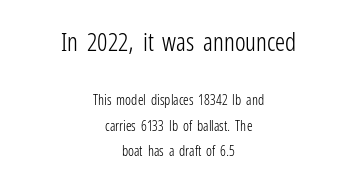
{"italic": "no", "bold": "no", "underline": "no", "align": "center", "line_spacing_ratio": 1.82, "letter_spacing": "normal", "letter_spacing_em": 0.0, "larger_block": "first", "size_ratio": 1.79, "glyph_px": 25}
